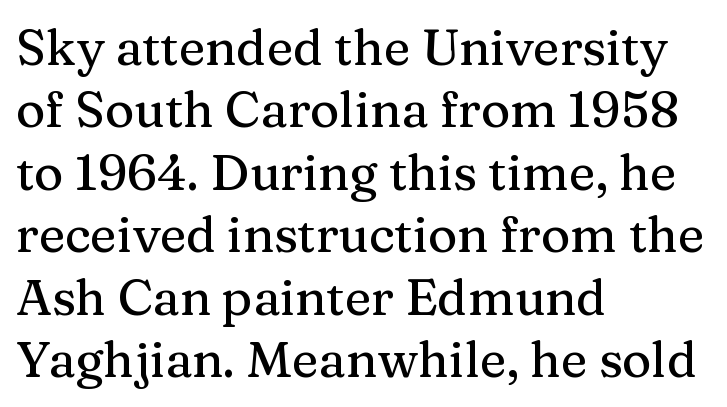
{"serif": "yes", "italic": "no", "width": "normal", "stroke_contrast": "medium", "x_height": "medium", "monospaced": "no", "underline": "no", "align": "left", "line_spacing": "normal", "line_spacing_ratio": 1.25, "letter_spacing": "normal", "letter_spacing_em": 0.0, "glyph_px": 50}
